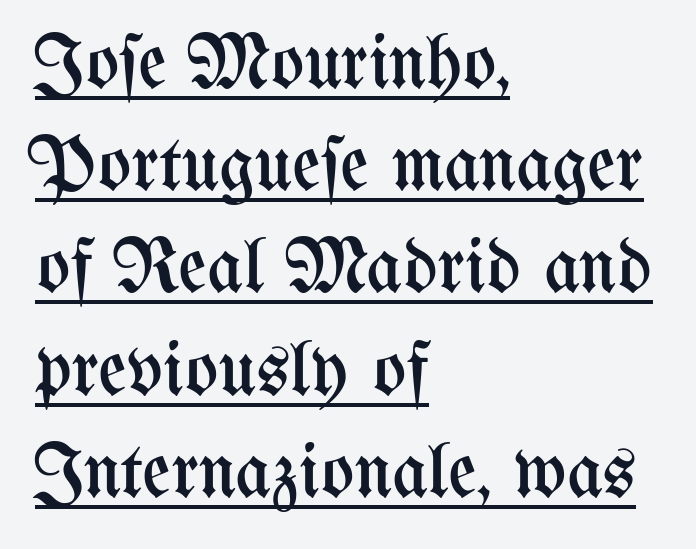
The image shows 78 px regular-weight, condensed type, upright; set left-aligned, normal line spacing (1.31x), normal letter spacing, underlined; medium stroke contrast and a medium x-height.
